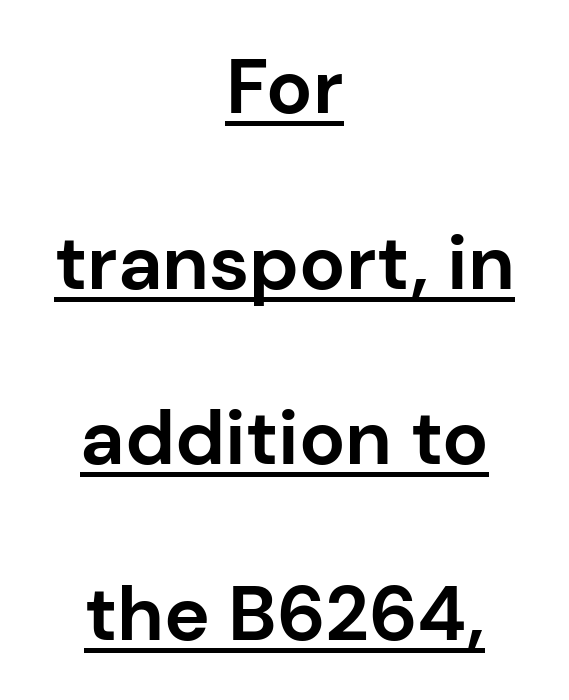
Q: Is the text bold? A: Yes.
Q: Is the text italic (slanted)? A: No, it is upright.
Q: Is the typeface a serif or a sans-serif typeface? A: Sans-serif.
Q: Is the text underlined? A: Yes.
Q: How is the paragraph aligned? A: Centered.
Q: Is the spacing between letters normal or unusually wide? A: Normal.
Q: Is the spacing between lines tight, normal or loose? A: Loose.
Q: Width (condensed, normal, or wide)? A: Normal.
Q: Stroke contrast? A: Low.
Q: x-height? A: Medium.
Q: Monospaced? A: No.
